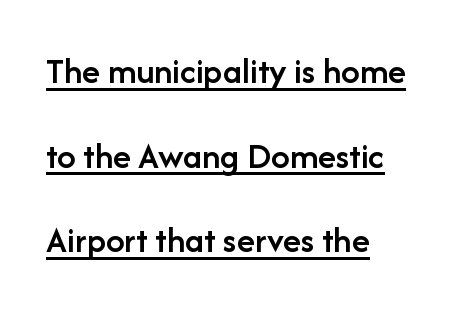
{"serif": "no", "italic": "no", "bold": "semi", "weight": "semibold", "width": "normal", "stroke_contrast": "low", "x_height": "medium", "monospaced": "no", "underline": "yes", "align": "left", "line_spacing": "loose", "line_spacing_ratio": 2.29, "letter_spacing": "normal", "letter_spacing_em": 0.0, "glyph_px": 37}
